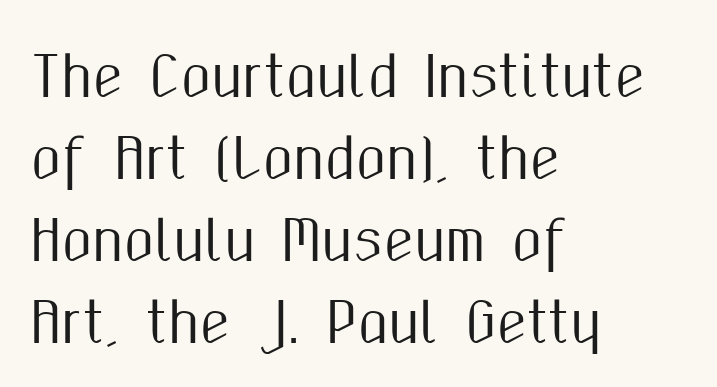
Q: Is the text italic (slanted)? A: No, it is upright.
Q: Is the typeface a serif or a sans-serif typeface? A: Sans-serif.
Q: Is the text underlined? A: No.
Q: How is the paragraph aligned? A: Left-aligned.
Q: Is the spacing between letters normal or unusually wide? A: Normal.
Q: Is the spacing between lines tight, normal or loose? A: Normal.
Q: Width (condensed, normal, or wide)? A: Condensed.
Q: Stroke contrast? A: Medium.
Q: x-height? A: Medium.
Q: Monospaced? A: No.
